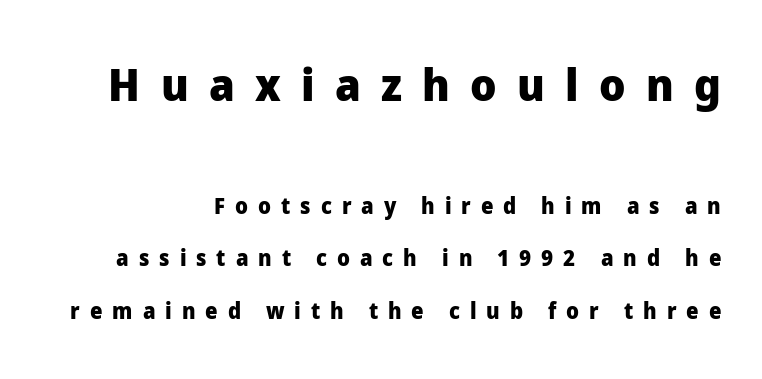
The image shows 45 px heavy sans-serif type, upright; set loose line spacing (2.38x), unusually wide letter spacing (+0.45 em), not underlined; the first (top) block is 2.05x larger; low stroke contrast and a medium x-height.
